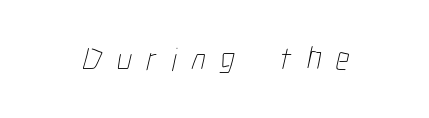
The image shows 33 px thin, condensed type; set unusually wide letter spacing (+0.45 em), not underlined; low stroke contrast and a medium x-height.
